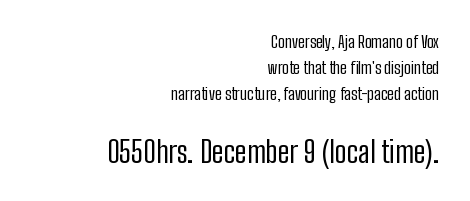
A typesetter would label this face a sans. The horizontal fit of the characters is conventional and even. Bold? No — there's no thickening of the strokes. Glance below the letters and you will spot only blank space. Vertical strokes here are truly vertical.
